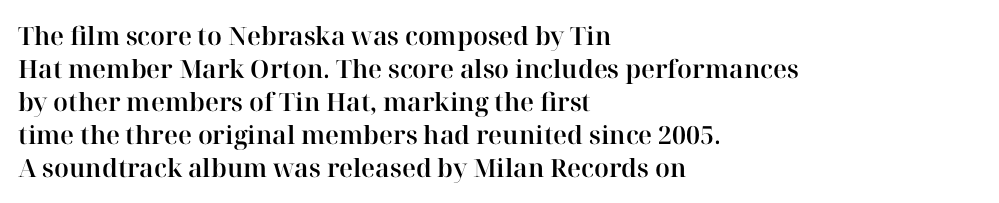
{"italic": "no", "underline": "no", "align": "left", "line_spacing": "normal", "line_spacing_ratio": 1.32, "letter_spacing": "normal", "letter_spacing_em": 0.0, "glyph_px": 25}
